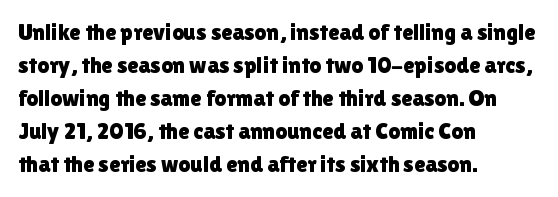
The image shows 23 px text type, upright; set left-aligned, normal line spacing (1.44x), normal letter spacing, not underlined.
